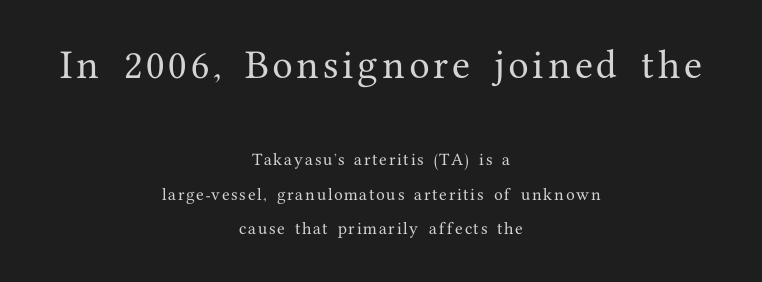
{"serif": "yes", "italic": "no", "width": "normal", "stroke_contrast": "medium", "x_height": "medium", "monospaced": "no", "underline": "no", "align": "center", "line_spacing": "loose", "line_spacing_ratio": 2.45, "larger_block": "first", "size_ratio": 2.36, "glyph_px": 33}
